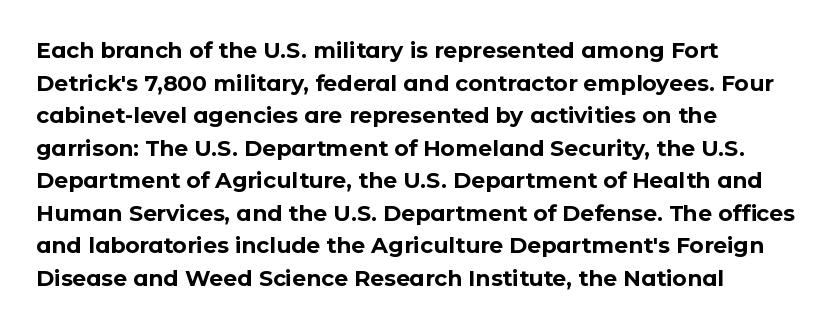
Q: Is the text bold? A: Yes.
Q: Is the text italic (slanted)? A: No, it is upright.
Q: Is the text underlined? A: No.
Q: How is the paragraph aligned? A: Left-aligned.
Q: Is the spacing between letters normal or unusually wide? A: Normal.
Q: Is the spacing between lines tight, normal or loose? A: Normal.
